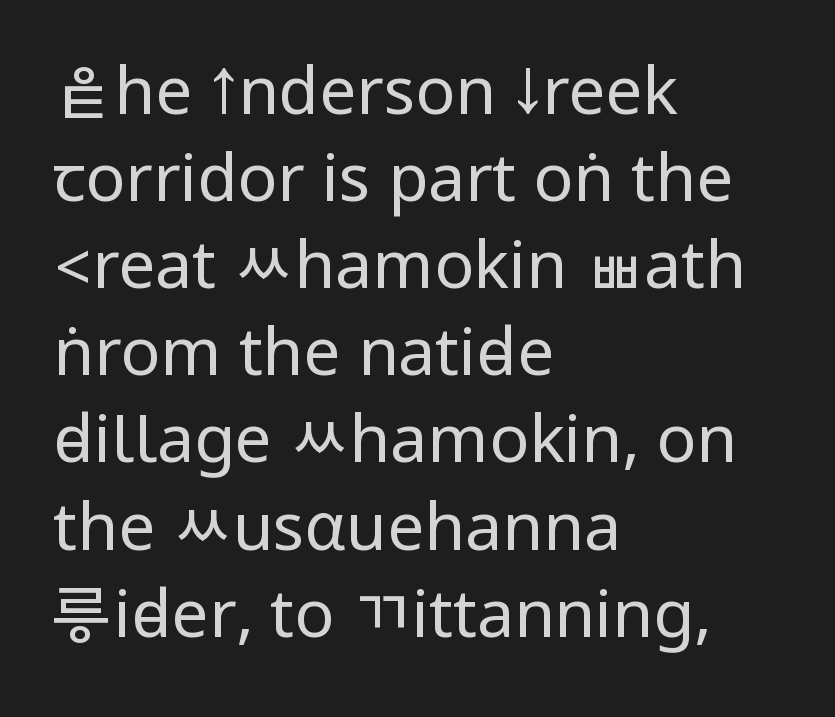
Vertical stems look standard width or narrower in stroke. This is roman type, the default non-slanted kind. Letter spacing: default. The passage shown stacks its lines at a standard gap. The paragraph shown leans on its left margin. Serif or sans? Sans — the stroke terminals are bare.
